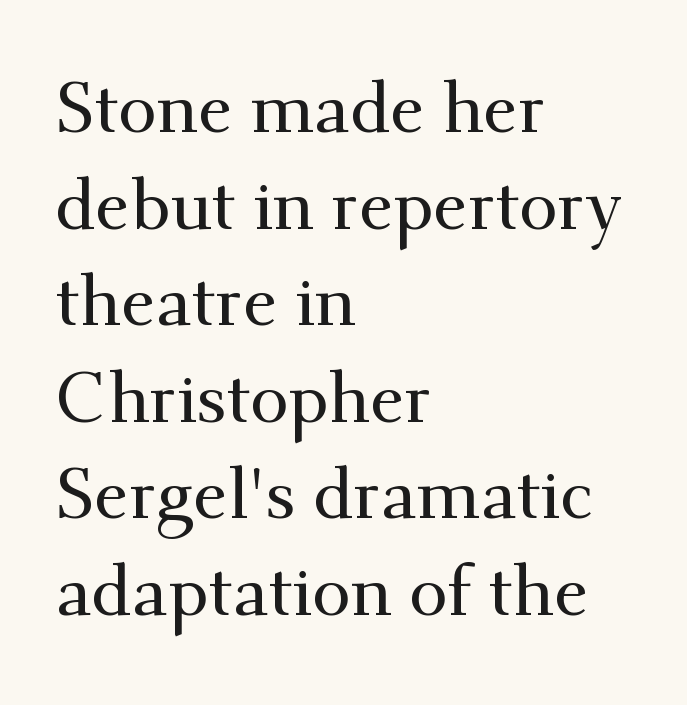
Q: Is the text italic (slanted)? A: No, it is upright.
Q: Is the typeface a serif or a sans-serif typeface? A: Serif.
Q: Is the text underlined? A: No.
Q: How is the paragraph aligned? A: Left-aligned.
Q: Is the spacing between letters normal or unusually wide? A: Normal.
Q: Is the spacing between lines tight, normal or loose? A: Normal.
Q: Width (condensed, normal, or wide)? A: Normal.
Q: Stroke contrast? A: Medium.
Q: x-height? A: Small.
Q: Monospaced? A: No.
